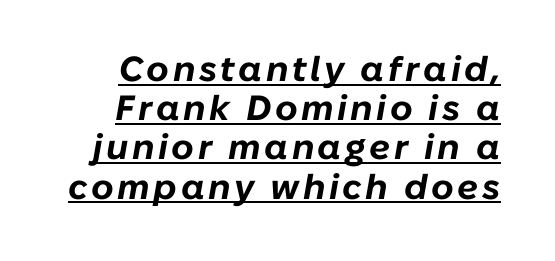
Caption: lettering with a line underneath. Is this a fixed-width face? No — the glyphs have proportional, varying widths. The specimen reads as italic at a glance. Notice how descenders almost collide with the ascenders below — that's tight leading. Is the type bold? Yes — the strokes are clearly thick and heavy.
